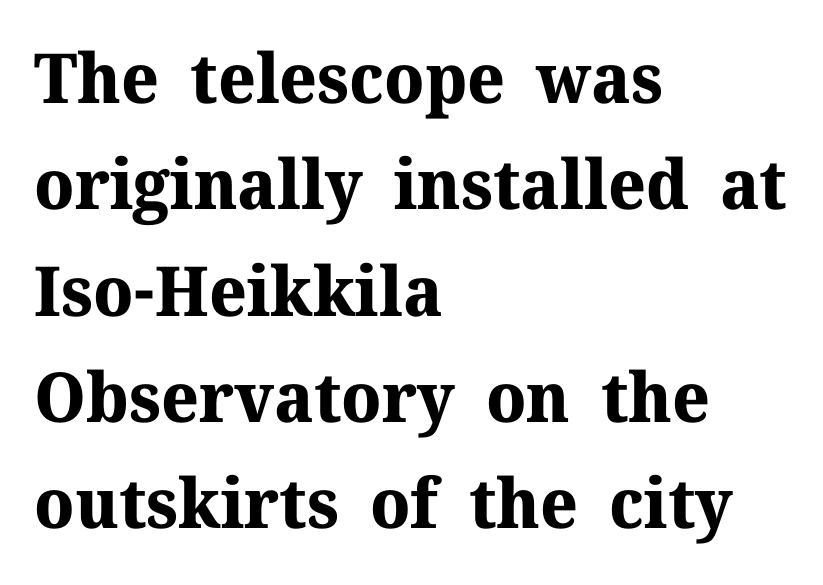
{"serif": "yes", "italic": "no", "bold": "yes", "weight": "bold", "width": "normal", "stroke_contrast": "medium", "x_height": "medium", "monospaced": "no", "underline": "no", "align": "left", "line_spacing": "normal", "line_spacing_ratio": 1.54, "letter_spacing": "normal", "letter_spacing_em": 0.0, "glyph_px": 69}
